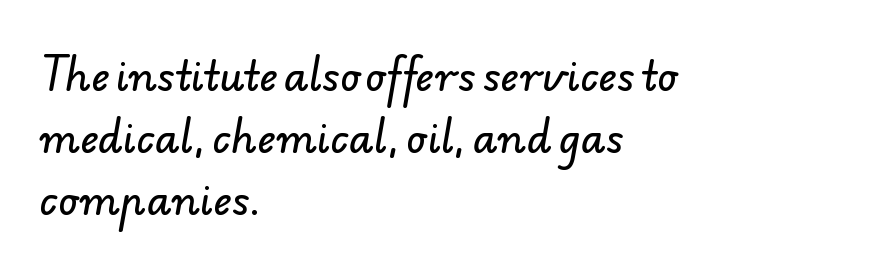
{"serif": "no", "width": "normal", "stroke_contrast": "low", "x_height": "small", "monospaced": "no", "underline": "no", "align": "left", "line_spacing": "normal", "line_spacing_ratio": 1.55, "letter_spacing": "normal", "letter_spacing_em": 0.0, "glyph_px": 40}
